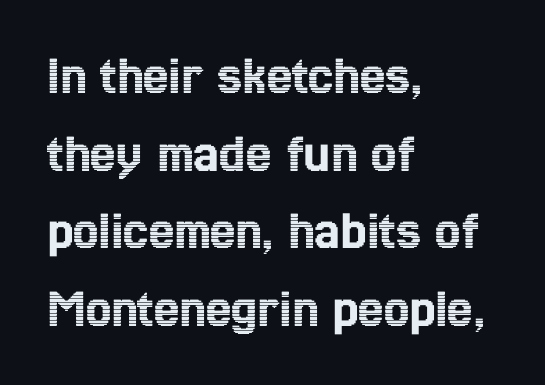
The image shows 57 px condensed type, upright; set left-aligned, normal line spacing (1.36x), normal letter spacing, not underlined; a medium x-height.
